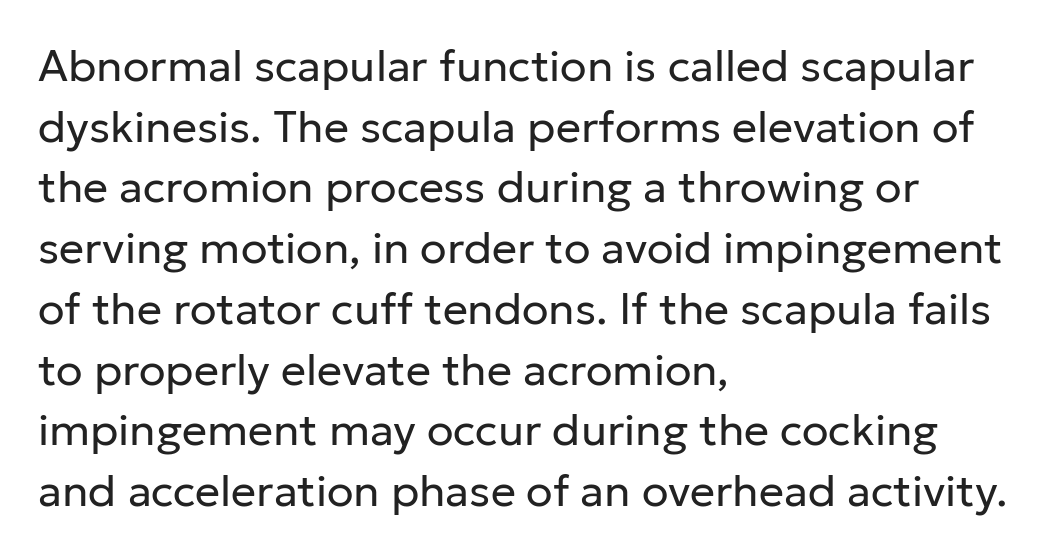
The image shows 44 px regular-weight sans-serif type, upright; set left-aligned, normal line spacing (1.38x), normal letter spacing, not underlined; low stroke contrast and a medium x-height.
